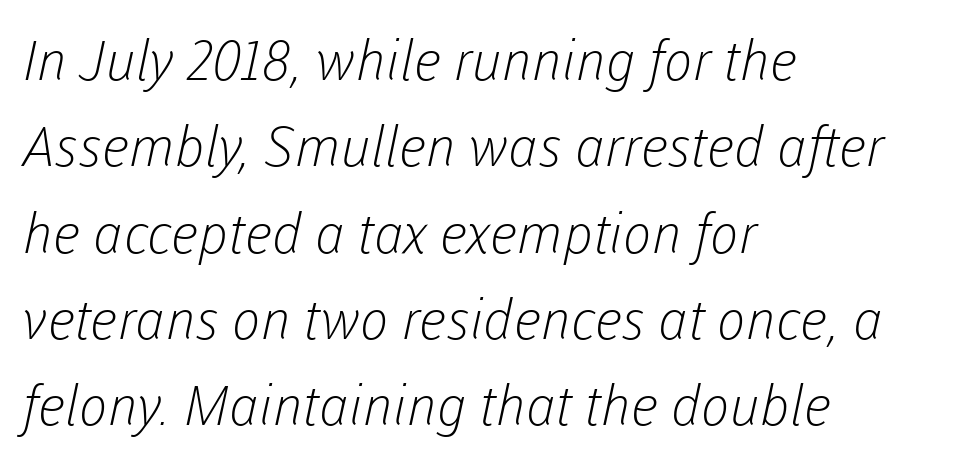
The image shows 55 px light sans-serif type; set left-aligned, normal line spacing (1.57x), normal letter spacing, not underlined; low stroke contrast and a medium x-height.
